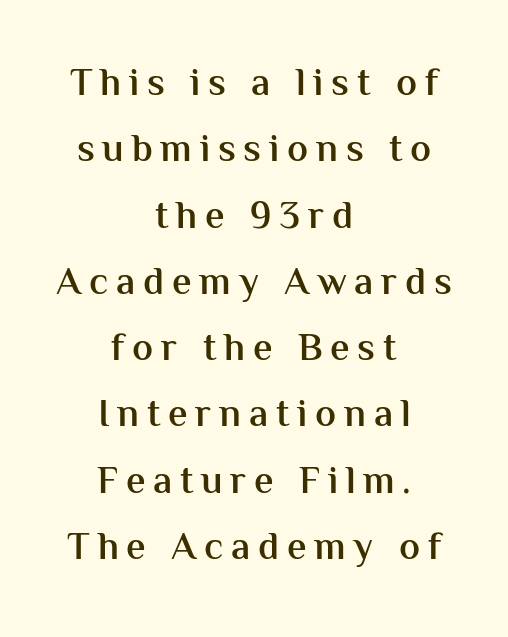
Does the type have serifs? No, each stem ends abruptly. This block has exactly the height ordinary leading produces. Caption: multi-line text, centered on the measure. Students, note that the glyphs here are deliberately spaced far apart. Check the space under the baseline: it is left empty. Typesetter's note: demi weight, one step under bold.
